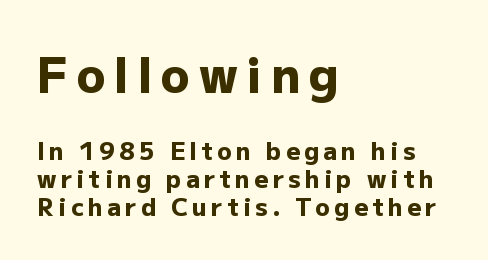
Line starts are locked; line ends wander. No feet cap the strokes, marking this as sans-serif type. The space directly below the letters is spotless. Looks like regular typesetting: each glyph gets only the width it needs. Weight check: bold — yes, fully. You can tell it's not italic because the verticals are truly vertical.
